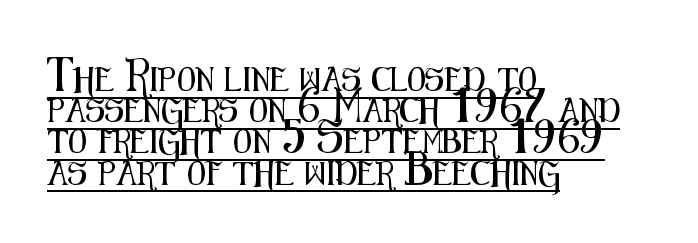
{"italic": "no", "underline": "yes", "align": "left", "line_spacing": "normal", "line_spacing_ratio": 1.3, "letter_spacing": "normal", "letter_spacing_em": 0.0, "glyph_px": 24}
